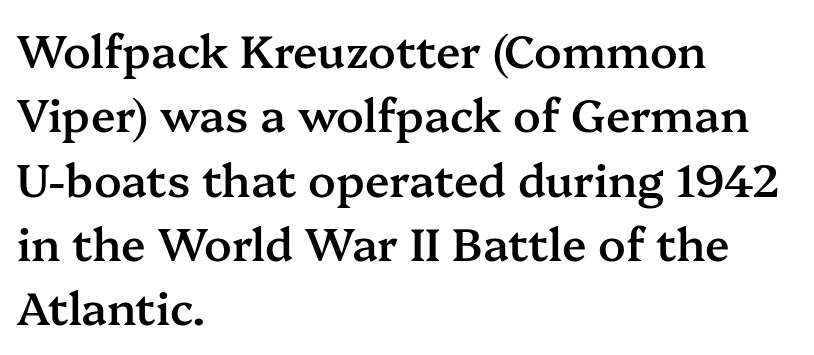
{"serif": "yes", "italic": "no", "bold": "semi", "weight": "semibold", "width": "normal", "stroke_contrast": "medium", "x_height": "medium", "monospaced": "no", "underline": "no", "align": "left", "line_spacing": "normal", "line_spacing_ratio": 1.43, "letter_spacing": "normal", "letter_spacing_em": 0.0, "glyph_px": 45}
